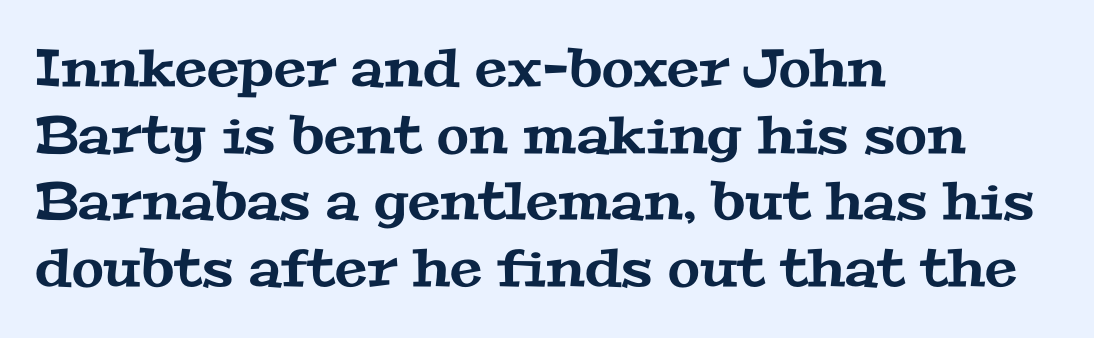
{"serif": "yes", "width": "wide", "stroke_contrast": "medium", "x_height": "medium", "monospaced": "no", "underline": "no", "align": "left", "line_spacing": "normal", "line_spacing_ratio": 1.28, "letter_spacing": "normal", "letter_spacing_em": 0.0, "glyph_px": 52}
